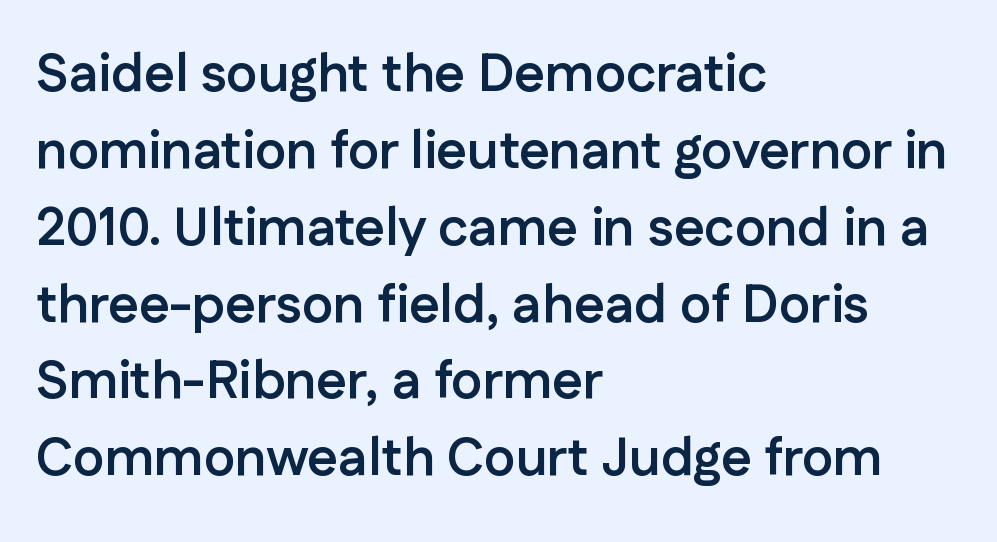
The image shows 53 px semibold sans-serif type, upright; set left-aligned, normal line spacing (1.45x), normal letter spacing, not underlined; low stroke contrast and a medium x-height.
